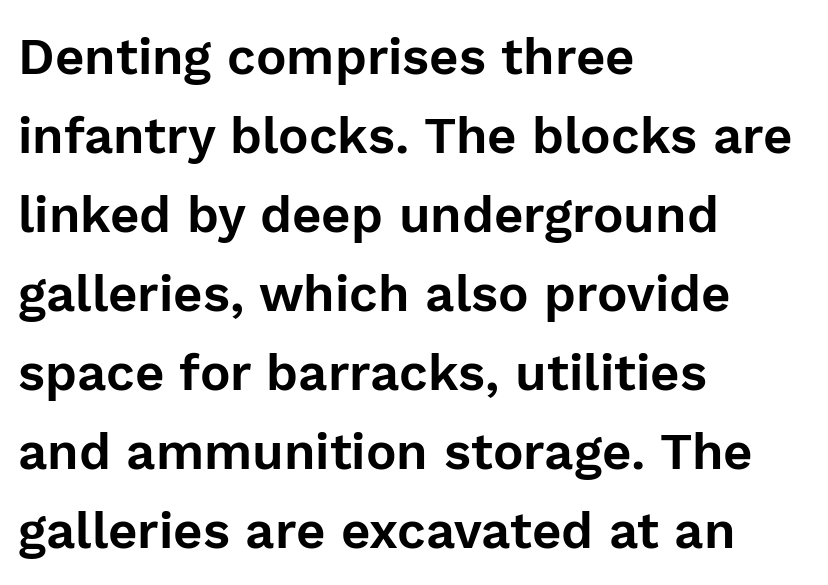
The image shows 51 px sans-serif type, upright; set left-aligned, normal line spacing (1.55x), normal letter spacing, not underlined; low stroke contrast and a medium x-height.
